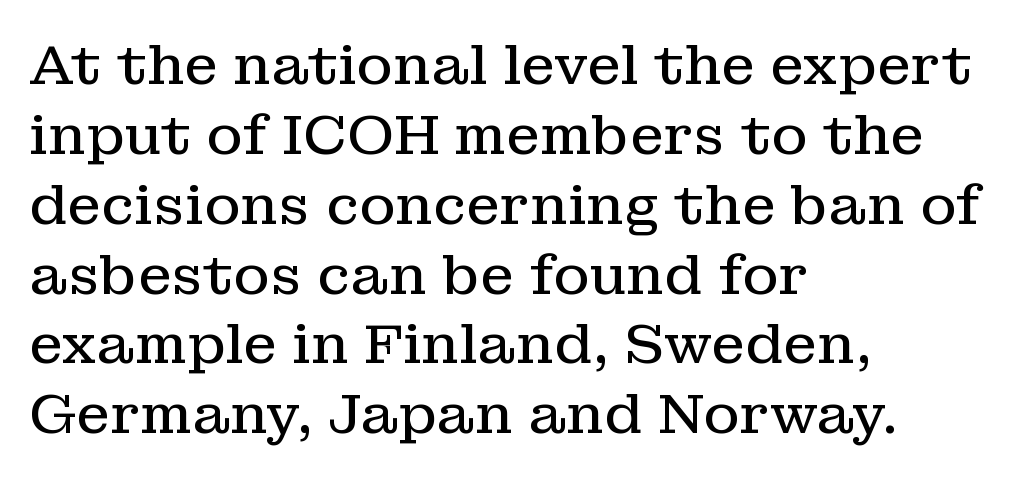
{"serif": "yes", "italic": "no", "bold": "no", "weight": "regular", "width": "normal", "stroke_contrast": "low", "x_height": "medium", "monospaced": "no", "underline": "no", "align": "left", "line_spacing": "normal", "line_spacing_ratio": 1.27, "letter_spacing": "normal", "letter_spacing_em": 0.0, "glyph_px": 55}
